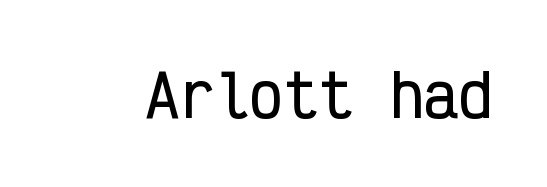
Every stem runs plumb, perpendicular to the baseline. Between one letter and the next there's only the usual sliver of space. Lines of text with bare space underneath. Think of a typewriter: that constant character pitch is what you see here. The letters carry no serifs — their stems end cleanly without finishing strokes.
